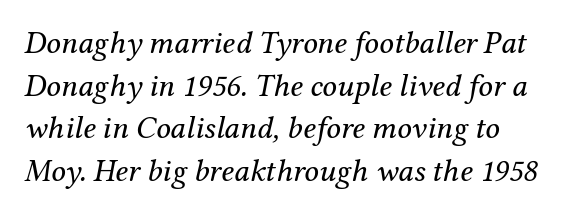
The image shows 32 px regular-weight serif type, italic (leaning right); set left-aligned, normal line spacing (1.33x), normal letter spacing, not underlined; medium stroke contrast and a medium x-height.
